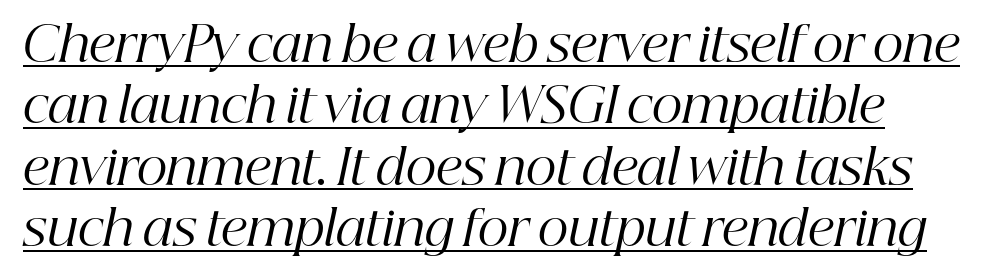
{"serif": "yes", "italic": "yes", "lean": "right", "slant_degrees": 12, "bold": "no", "weight": "regular", "width": "normal", "stroke_contrast": "high", "x_height": "medium", "monospaced": "no", "underline": "yes", "line_spacing": "normal", "line_spacing_ratio": 1.28, "letter_spacing": "normal", "letter_spacing_em": 0.0, "glyph_px": 48}
